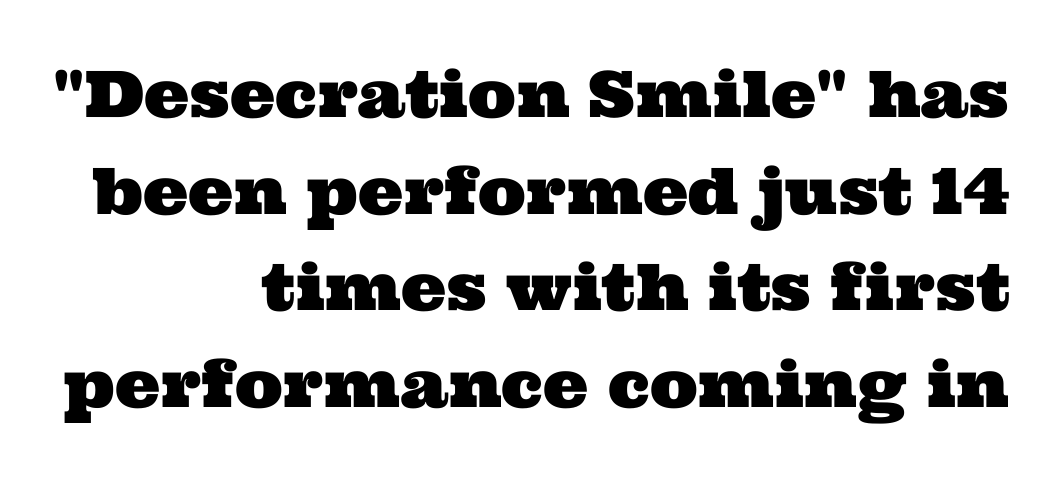
The image shows 64 px wide serif type; set right-aligned, normal line spacing (1.51x), normal letter spacing, not underlined; medium stroke contrast and a medium x-height.
